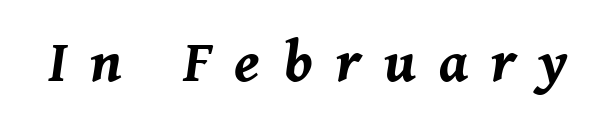
Q: Is the text bold? A: Yes.
Q: Is the text italic (slanted)? A: Yes, it leans right by about 8 degrees.
Q: Is the text underlined? A: No.
Q: Is the spacing between letters normal or unusually wide? A: Unusually wide.
Q: Width (condensed, normal, or wide)? A: Normal.
Q: Stroke contrast? A: Medium.
Q: x-height? A: Medium.
Q: Monospaced? A: No.
